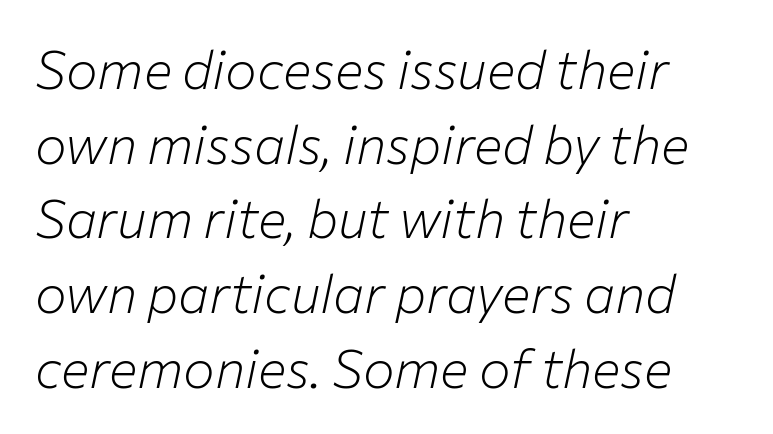
The image shows 53 px light type, italic (leaning right); set left-aligned, normal line spacing (1.41x), normal letter spacing, not underlined; low stroke contrast and a medium x-height.
